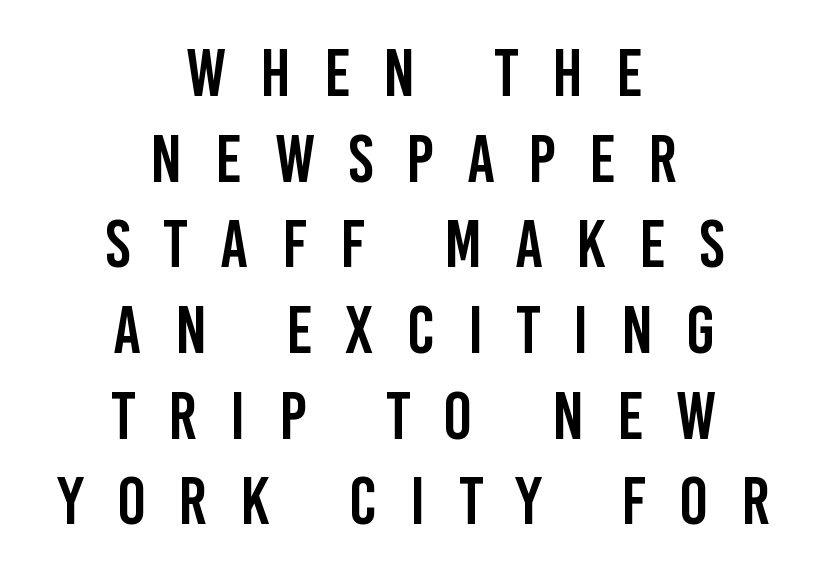
The passage shown is typed in a proportional face where columns would drift. Horizontal alignment here is central, giving a formal, balanced look. Classification — sans serif. This sample keeps an unexceptional amount of space between lines.
